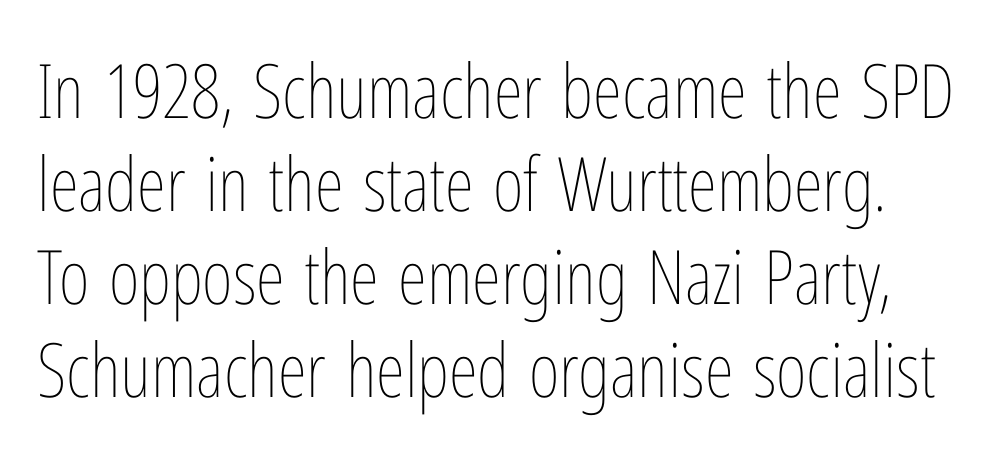
Q: Is the text bold? A: No.
Q: Is the text italic (slanted)? A: No, it is upright.
Q: Is the text underlined? A: No.
Q: Is the spacing between letters normal or unusually wide? A: Normal.
Q: Width (condensed, normal, or wide)? A: Condensed.
Q: Stroke contrast? A: Low.
Q: x-height? A: Medium.
Q: Monospaced? A: No.
